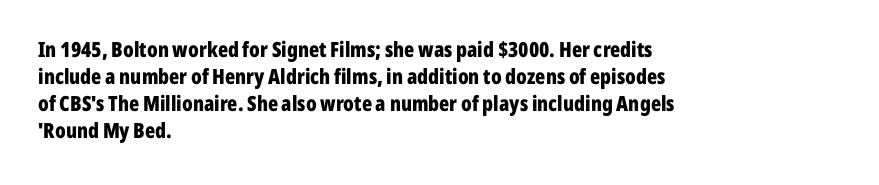
Which margin do the lines hug? The left one — the right edge is uneven. The foot of each line stays bare and open. Strokes here are thick enough to call this a true bold. Does the lettering tilt? It doesn't — this is upright. You could call the tracking neutral — neither tight nor loose. Interline gaps are of average width in this sample.
